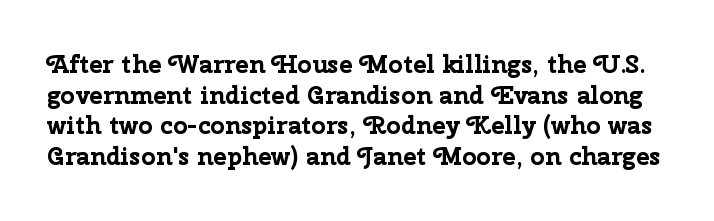
Every character sits straight up, as roman type does. Honestly, the letter spacing is just normal — you wouldn't notice it. Glance below the letters and you will spot only blank space. The rendering uses a bold face; every stroke is thick and dark.
